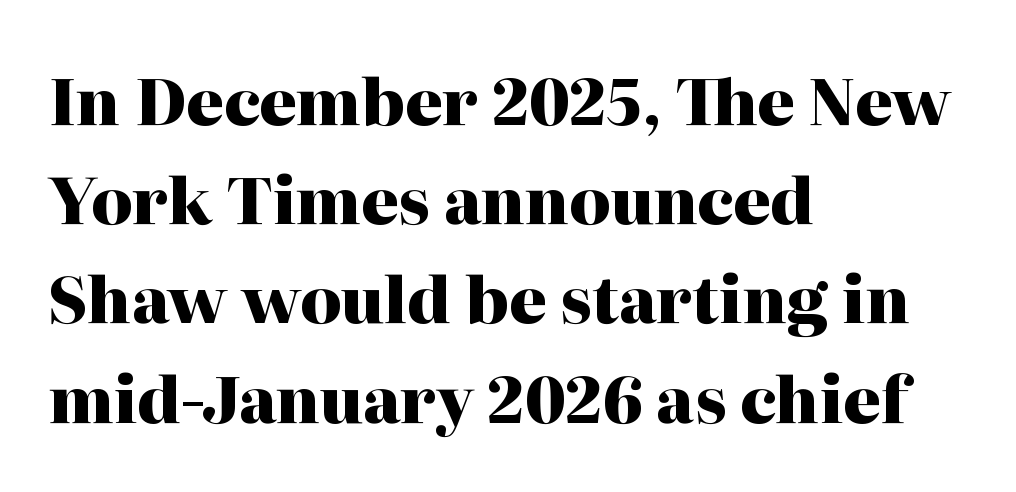
{"serif": "yes", "italic": "no", "bold": "yes", "weight": "heavy", "width": "normal", "stroke_contrast": "high", "x_height": "medium", "monospaced": "no", "underline": "no", "align": "left", "line_spacing": "normal", "line_spacing_ratio": 1.55, "letter_spacing": "normal", "letter_spacing_em": 0.0, "glyph_px": 64}
